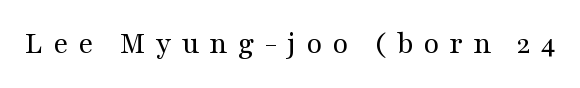
Q: Is the text bold? A: No.
Q: Is the text italic (slanted)? A: No, it is upright.
Q: Is the typeface a serif or a sans-serif typeface? A: Serif.
Q: Is the text underlined? A: No.
Q: Is the spacing between letters normal or unusually wide? A: Unusually wide.
Q: Width (condensed, normal, or wide)? A: Wide.
Q: Stroke contrast? A: Medium.
Q: x-height? A: Medium.
Q: Monospaced? A: No.
